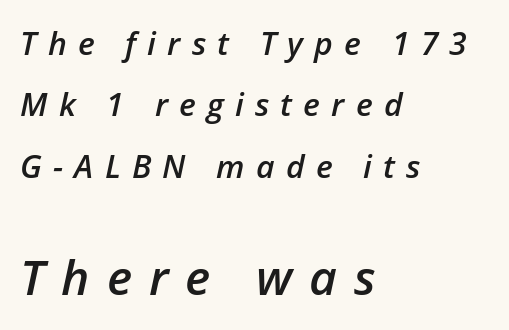
Here the designer chose a conventional face with non-uniform glyph widths. The rendering applies a slant to the glyphs. The sample has been set in demibold, a notch under bold. Type without underlining. The space between consecutive lines is lavish. The more generous point size was reserved for the lower chunk.
